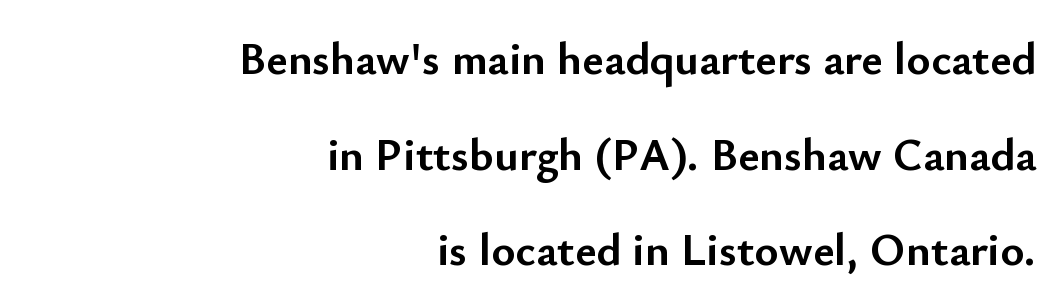
Q: Is the text bold? A: Yes.
Q: Is the text italic (slanted)? A: No, it is upright.
Q: Is the typeface a serif or a sans-serif typeface? A: Sans-serif.
Q: Is the text underlined? A: No.
Q: How is the paragraph aligned? A: Right-aligned.
Q: Is the spacing between letters normal or unusually wide? A: Normal.
Q: Is the spacing between lines tight, normal or loose? A: Loose.
Q: Width (condensed, normal, or wide)? A: Normal.
Q: Stroke contrast? A: Low.
Q: x-height? A: Small.
Q: Monospaced? A: No.
